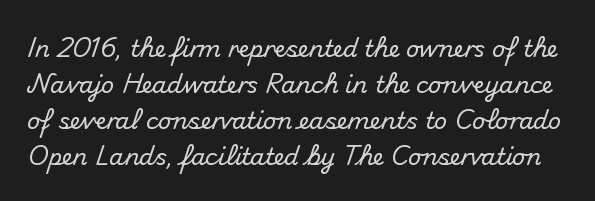
What stands out about the letter spacing? Nothing — it is the standard amount. The glyphs are unaccompanied by any horizontal stroke below them. Leading matches the norm, producing a regular column.
